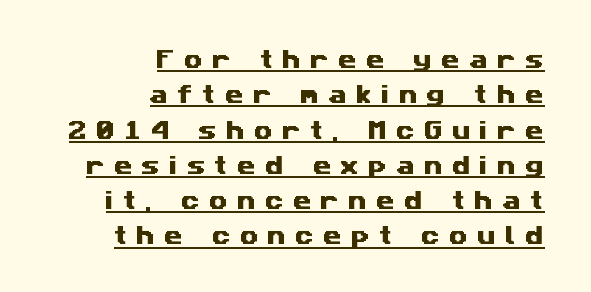
These lines sit exactly where default settings would place them. One-word summary of the alignment: right. This sample uses expanded letter spacing, leaving extra air between glyphs. Notice how a bar underscores the lettering throughout.
